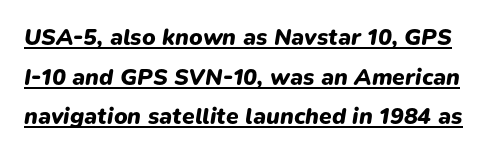
The image shows 23 px bold type, italic (leaning right); set line spacing 1.72x, normal letter spacing, underlined.
